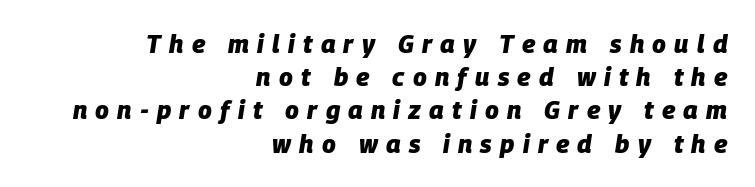
The image shows 25 px bold type, italic (leaning right); set right-aligned, normal line spacing (1.33x), unusually wide letter spacing (+0.33 em), not underlined.
